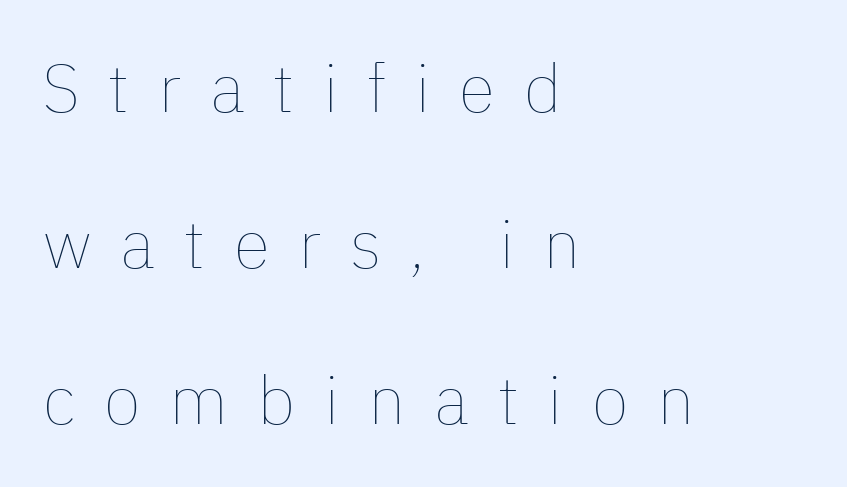
Q: Is the text bold? A: No.
Q: Is the text italic (slanted)? A: No, it is upright.
Q: Is the text underlined? A: No.
Q: How is the paragraph aligned? A: Left-aligned.
Q: Is the spacing between letters normal or unusually wide? A: Unusually wide.
Q: Is the spacing between lines tight, normal or loose? A: Loose.
Q: Width (condensed, normal, or wide)? A: Normal.
Q: Stroke contrast? A: Low.
Q: x-height? A: Medium.
Q: Monospaced? A: No.
